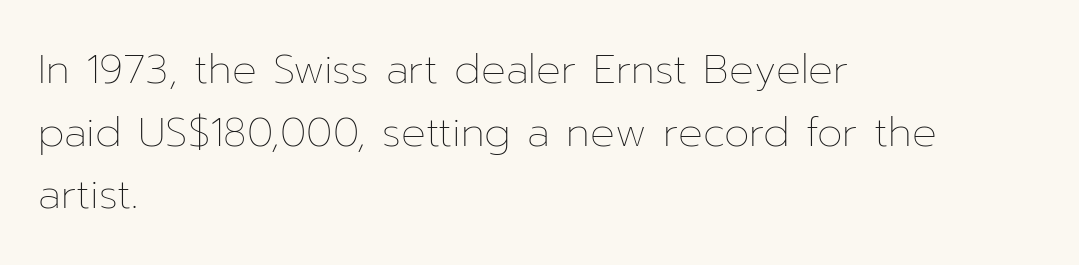
Q: Is the text bold? A: No.
Q: Is the text italic (slanted)? A: No, it is upright.
Q: Is the text underlined? A: No.
Q: How is the paragraph aligned? A: Left-aligned.
Q: Is the spacing between letters normal or unusually wide? A: Normal.
Q: Is the spacing between lines tight, normal or loose? A: Normal.
Q: Width (condensed, normal, or wide)? A: Normal.
Q: Stroke contrast? A: Low.
Q: x-height? A: Medium.
Q: Monospaced? A: No.
